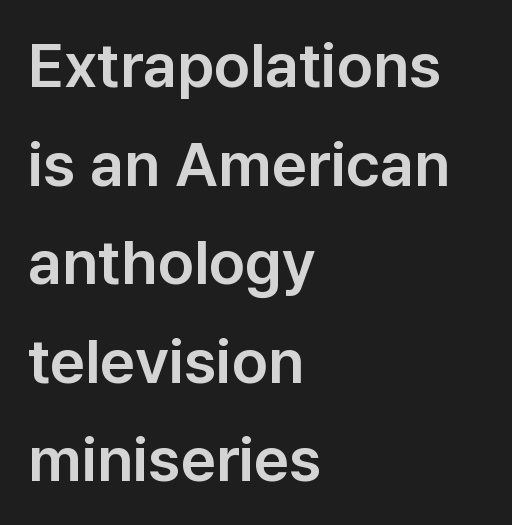
The image shows 62 px sans-serif type, upright; set left-aligned, normal line spacing (1.59x), normal letter spacing, not underlined; low stroke contrast and a medium x-height.
